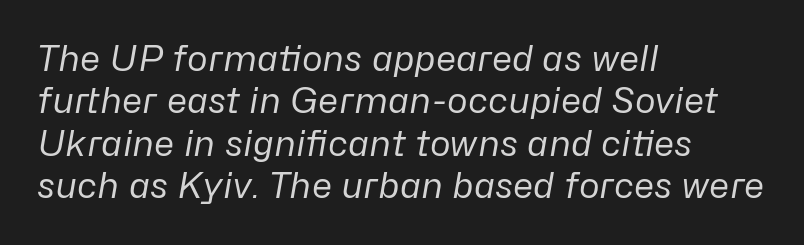
The image shows 35 px regular-weight type, italic (leaning right); set left-aligned, line spacing 1.21x, normal letter spacing, not underlined; low stroke contrast and a medium x-height.
